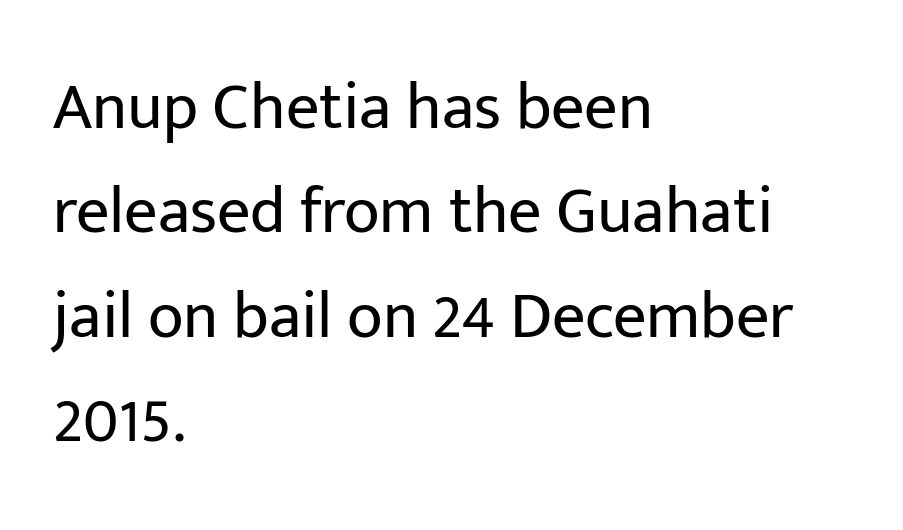
{"serif": "no", "italic": "no", "bold": "no", "weight": "regular", "width": "normal", "stroke_contrast": "low", "x_height": "medium", "monospaced": "no", "underline": "no", "align": "left", "line_spacing": "normal", "line_spacing_ratio": 1.58, "letter_spacing": "normal", "letter_spacing_em": 0.0, "glyph_px": 66}
